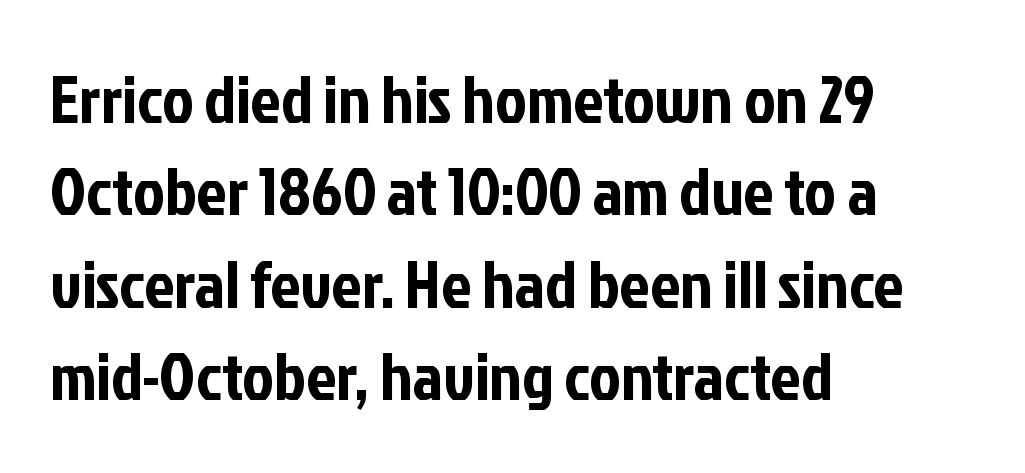
Q: Is the text italic (slanted)? A: No, it is upright.
Q: Is the typeface a serif or a sans-serif typeface? A: Sans-serif.
Q: Is the text underlined? A: No.
Q: How is the paragraph aligned? A: Left-aligned.
Q: Is the spacing between letters normal or unusually wide? A: Normal.
Q: Is the spacing between lines tight, normal or loose? A: Normal.
Q: Width (condensed, normal, or wide)? A: Condensed.
Q: Stroke contrast? A: Low.
Q: x-height? A: Medium.
Q: Monospaced? A: No.
